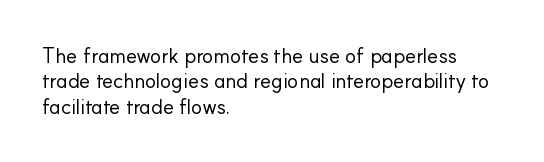
A bare baseline throughout the passage. Line beginnings align vertically; line endings do not. This sample uses plain, unmodified letter spacing. Posture: straight, roman, zero tilt. Is this a heavy cut? Hardly; it is regular or lighter.
